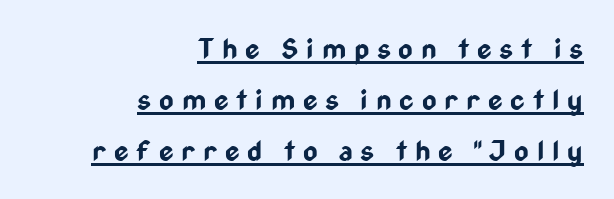
The image shows 28 px bold, condensed sans-serif type, upright; set right-aligned, line spacing 1.82x, unusually wide letter spacing (+0.28 em), underlined; low stroke contrast and a medium x-height.
